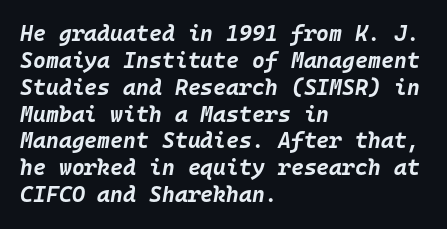
Q: Is the text bold? A: Yes.
Q: Is the text italic (slanted)? A: Yes, it leans right by about 10 degrees.
Q: Is the text underlined? A: No.
Q: How is the paragraph aligned? A: Left-aligned.
Q: Is the spacing between letters normal or unusually wide? A: Normal.
